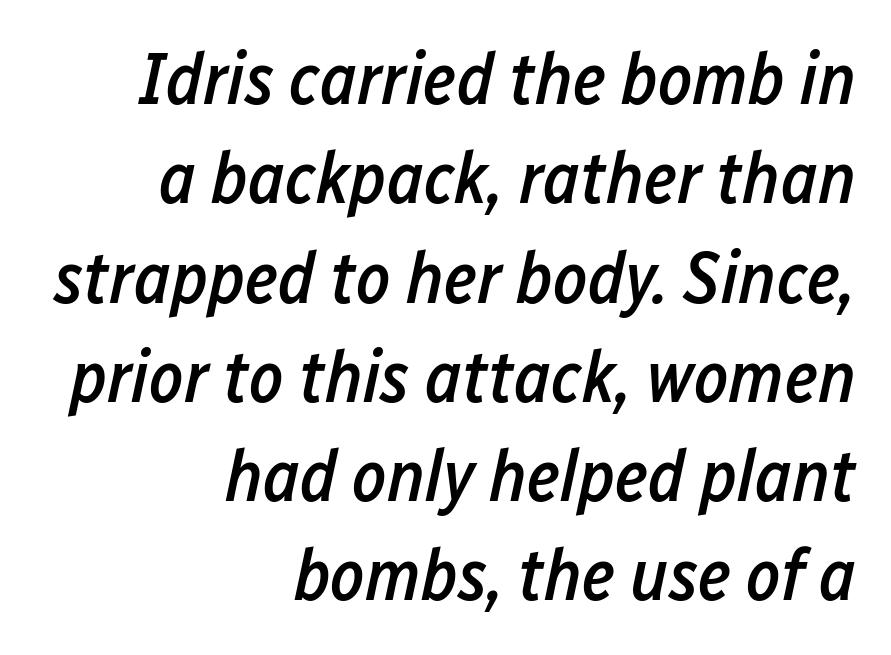
The image shows 73 px semibold, condensed type, italic (leaning right); set right-aligned, normal line spacing (1.36x), normal letter spacing, not underlined; low stroke contrast and a medium x-height.
